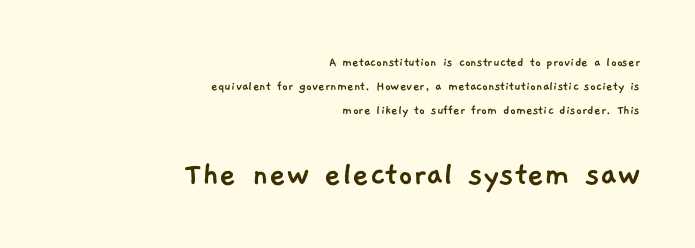
Q: Is the typeface a serif or a sans-serif typeface? A: Sans-serif.
Q: Is the text underlined? A: No.
Q: How is the paragraph aligned? A: Right-aligned.
Q: Is the spacing between letters normal or unusually wide? A: Normal.
Q: Which block of text is set in a larger size, the first (top) or the second (bottom)? A: The second (bottom) one.
Q: Width (condensed, normal, or wide)? A: Normal.
Q: Stroke contrast? A: Low.
Q: x-height? A: Medium.
Q: Monospaced? A: No.
